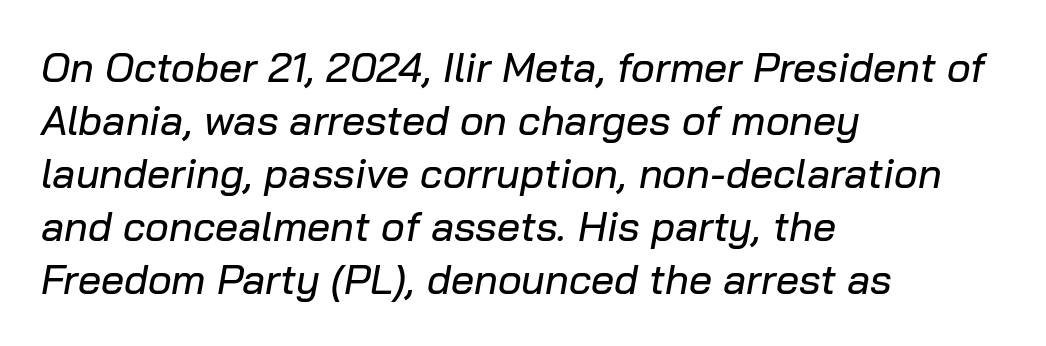
Q: Is the text italic (slanted)? A: Yes, it leans right by about 10 degrees.
Q: Is the text underlined? A: No.
Q: How is the paragraph aligned? A: Left-aligned.
Q: Is the spacing between letters normal or unusually wide? A: Normal.
Q: Is the spacing between lines tight, normal or loose? A: Normal.
Q: Width (condensed, normal, or wide)? A: Normal.
Q: Stroke contrast? A: Low.
Q: x-height? A: Medium.
Q: Monospaced? A: No.
